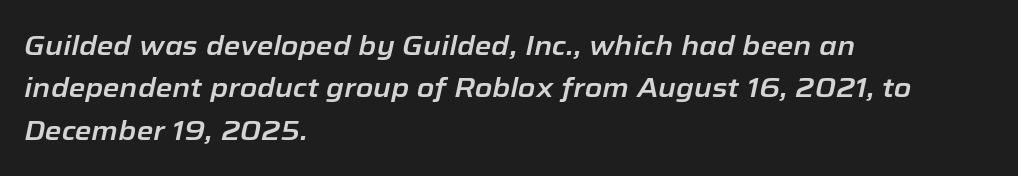
A classic flush-left, rag-right setting is used for this passage. Short note: letters normally spaced. In terms of leading, this rendering sits right in the middle. Descender tails drop into unmarked territory. Looking at the ascenders, they clearly lean.
